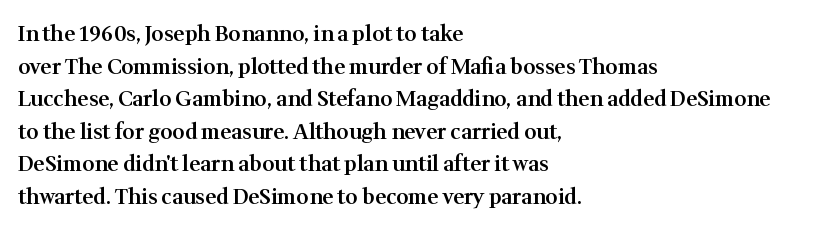
{"italic": "no", "bold": "semi", "underline": "no", "align": "left", "line_spacing": "normal", "line_spacing_ratio": 1.55, "letter_spacing": "normal", "letter_spacing_em": 0.0, "glyph_px": 21}
